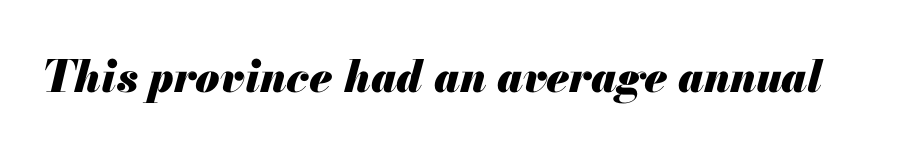
The image shows 44 px heavy type, italic (leaning right); set normal letter spacing, not underlined; medium stroke contrast and a small x-height.
